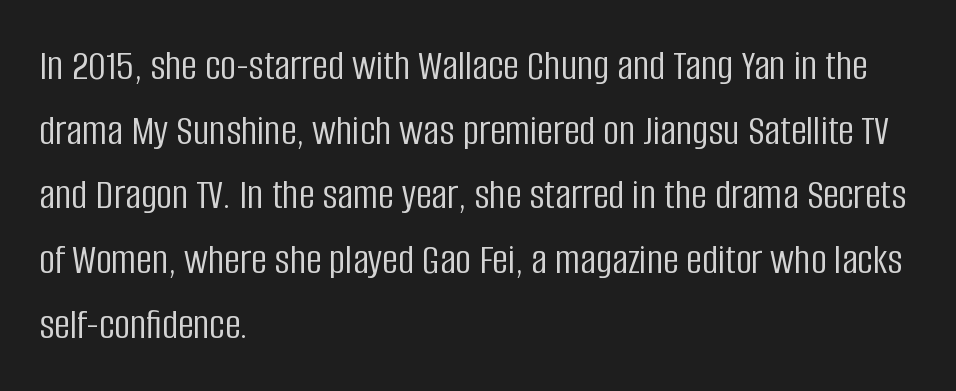
{"serif": "no", "italic": "no", "bold": "no", "weight": "light", "width": "condensed", "stroke_contrast": "low", "x_height": "large", "monospaced": "no", "underline": "no", "align": "left", "line_spacing": "normal", "line_spacing_ratio": 1.47, "letter_spacing": "normal", "letter_spacing_em": 0.0, "glyph_px": 44}
